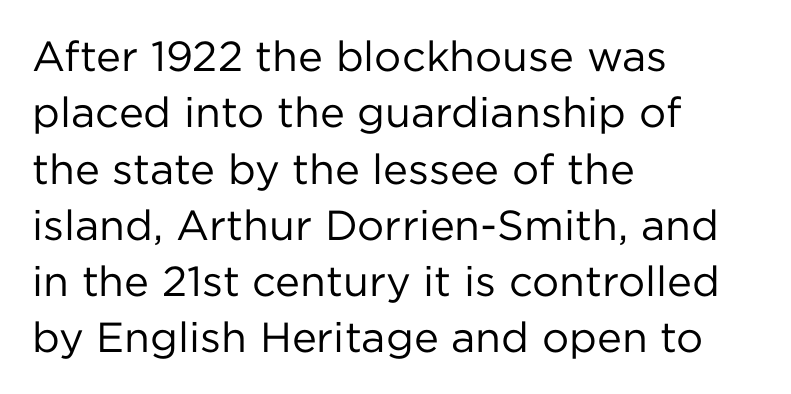
The image shows 42 px regular-weight sans-serif type, upright; set left-aligned, normal line spacing (1.34x), normal letter spacing, not underlined; low stroke contrast and a medium x-height.
